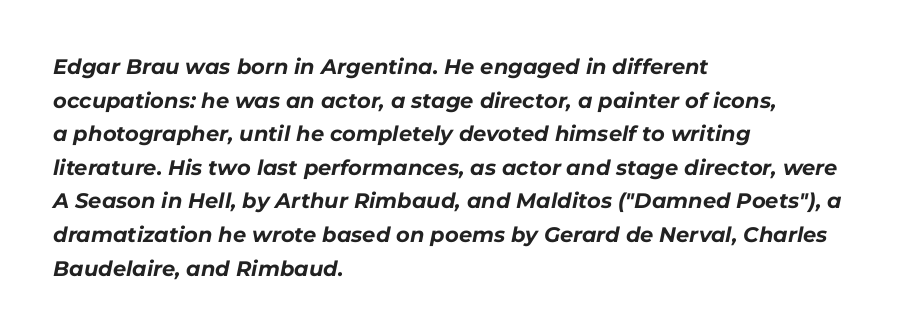
{"italic": "yes", "lean": "right", "slant_degrees": 11, "bold": "yes", "underline": "no", "align": "left", "line_spacing": "normal", "line_spacing_ratio": 1.6, "letter_spacing": "normal", "letter_spacing_em": 0.0, "glyph_px": 21}
